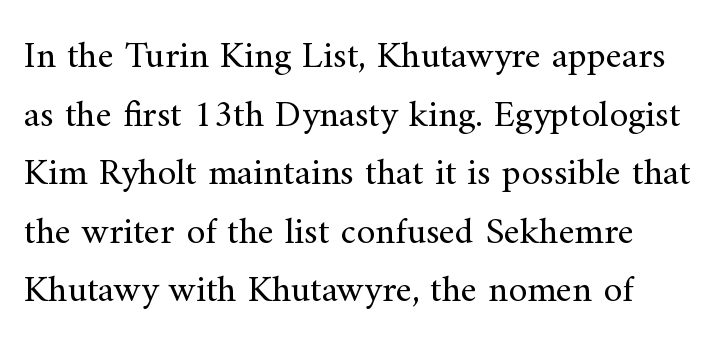
Q: Is the text bold? A: No.
Q: Is the text italic (slanted)? A: No, it is upright.
Q: Is the typeface a serif or a sans-serif typeface? A: Serif.
Q: Is the text underlined? A: No.
Q: Is the spacing between letters normal or unusually wide? A: Normal.
Q: Is the spacing between lines tight, normal or loose? A: Normal.
Q: Width (condensed, normal, or wide)? A: Normal.
Q: Stroke contrast? A: Medium.
Q: x-height? A: Small.
Q: Monospaced? A: No.
